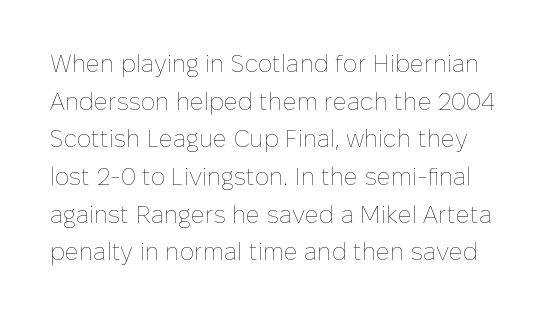
Normally led — the rows are evenly, conventionally spaced. Think standard paragraph weight, or any step lighter than that. Plain, unruled lines of type. Each word holds together tightly as a unit, with standard inter-letter gaps. It's the straight-up-and-down kind of type.
